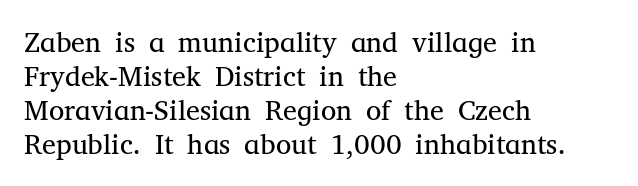
The image shows 28 px regular-weight serif type, upright; set left-aligned, line spacing 1.22x, normal letter spacing, not underlined; medium stroke contrast and a medium x-height.
